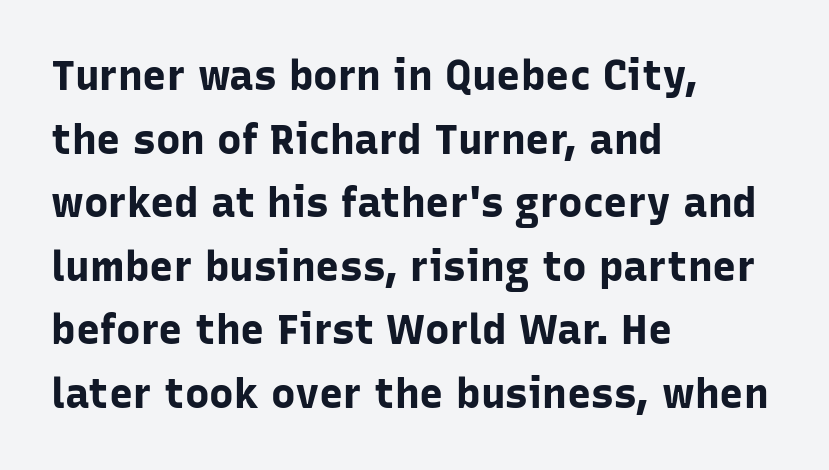
{"serif": "no", "italic": "no", "bold": "yes", "weight": "bold", "width": "normal", "stroke_contrast": "low", "x_height": "medium", "monospaced": "no", "underline": "no", "align": "left", "line_spacing": "normal", "line_spacing_ratio": 1.55, "letter_spacing": "normal", "letter_spacing_em": 0.0, "glyph_px": 41}
